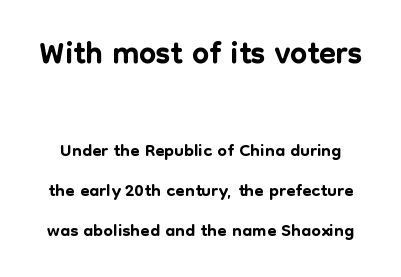
{"serif": "no", "italic": "no", "width": "normal", "stroke_contrast": "low", "x_height": "medium", "monospaced": "no", "underline": "no", "line_spacing": "normal", "line_spacing_ratio": 1.48, "letter_spacing": "normal", "letter_spacing_em": 0.0, "larger_block": "first", "size_ratio": 1.78, "glyph_px": 48}
